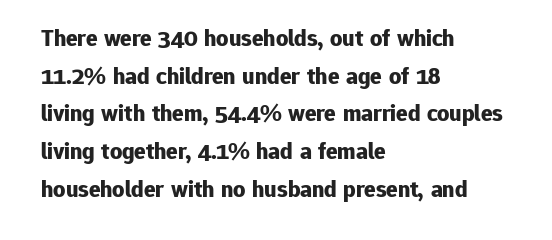
Q: Is the text bold? A: Yes.
Q: Is the text italic (slanted)? A: No, it is upright.
Q: Is the text underlined? A: No.
Q: How is the paragraph aligned? A: Left-aligned.
Q: Is the spacing between letters normal or unusually wide? A: Normal.
Q: Is the spacing between lines tight, normal or loose? A: Normal.
